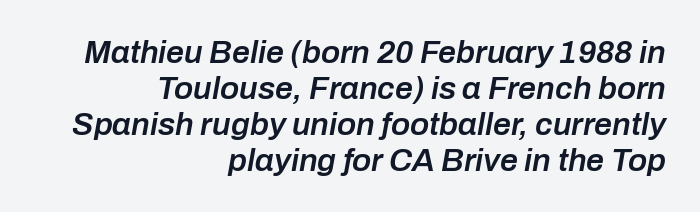
It's the slanting kind of type. Glyph-to-glyph distance matches everyday printed text. You could not count columns in this text — the font is proportionally spaced. Horizontal bands of white between lines are thin slivers. A semibold gives these letters moderate extra thickness, short of bold. The space directly below the letters is spotless.
